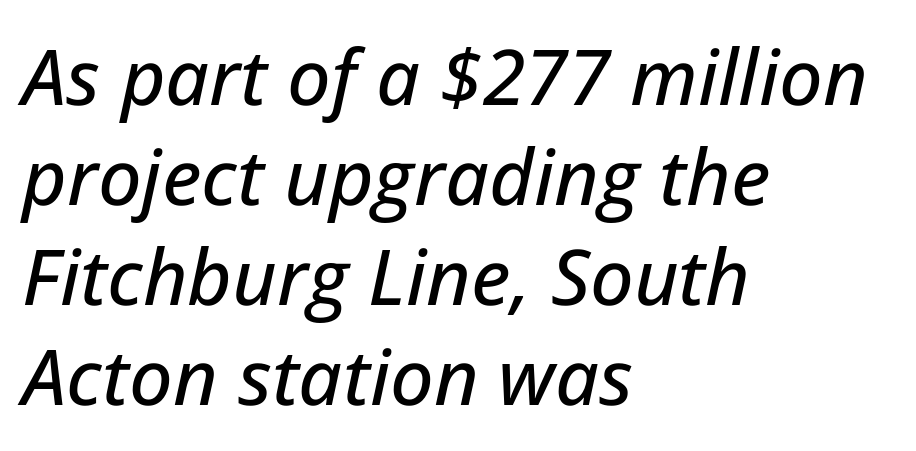
{"italic": "yes", "lean": "right", "slant_degrees": 12, "width": "normal", "stroke_contrast": "low", "x_height": "medium", "monospaced": "no", "underline": "no", "align": "left", "line_spacing": "normal", "line_spacing_ratio": 1.3, "letter_spacing": "normal", "letter_spacing_em": 0.0, "glyph_px": 77}
